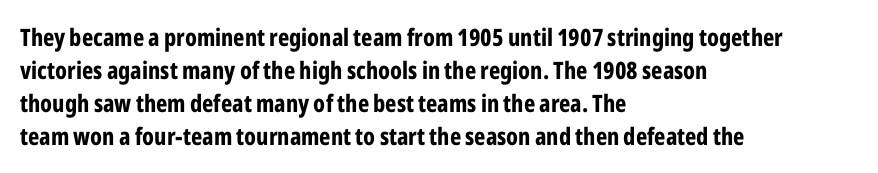
The image shows 24 px bold type, upright; set left-aligned, normal line spacing (1.37x), normal letter spacing, not underlined.
